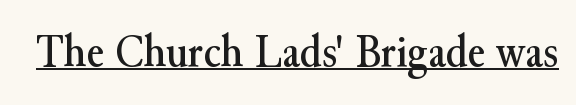
Does the type have serifs? Yes, each stem ends in a small foot. Spacing verdict: proportional, widths tailored to each character. Like a heading marked for emphasis, these lines bear an underscore. The letters stand upright; this is a roman face. Compared with typical body copy, the letter spacing here is the same.
